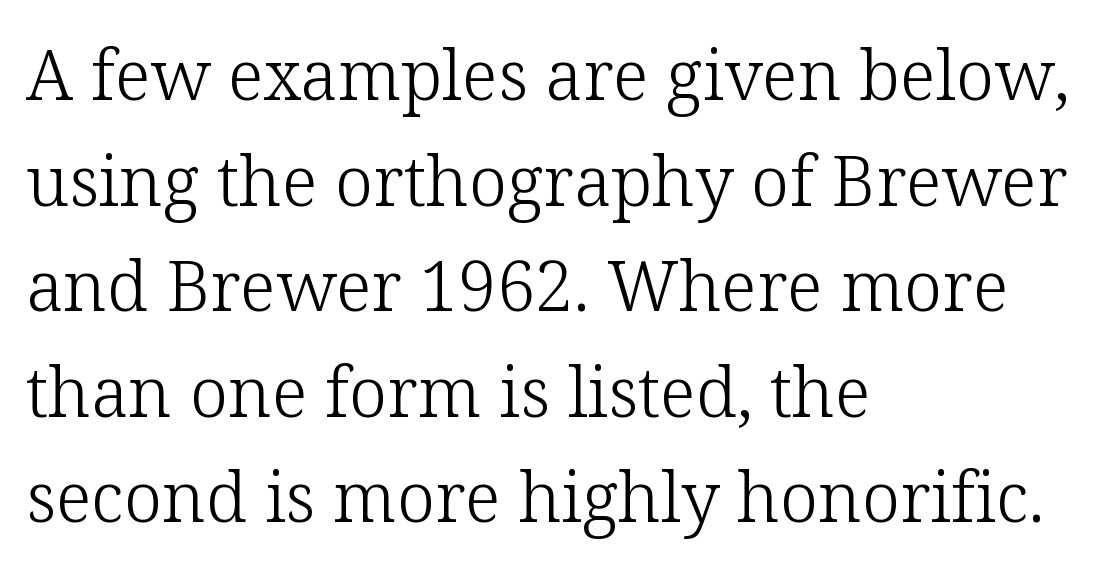
The image shows 69 px light serif type, upright; set left-aligned, normal line spacing (1.53x), normal letter spacing, not underlined; low stroke contrast and a medium x-height.
